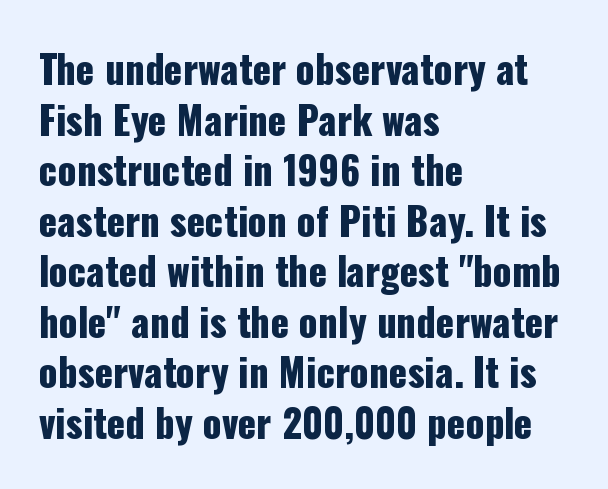
To sum up the face: it is a sans, with no serifs. Between one letter and the next there's only the usual sliver of space. Do the letters lean? They stand straight. Think of a printed novel: that variable character pitch is what you see here. Short and long lines alike share a common starting point at left. Honestly, the row spacing looks completely unremarkable.
